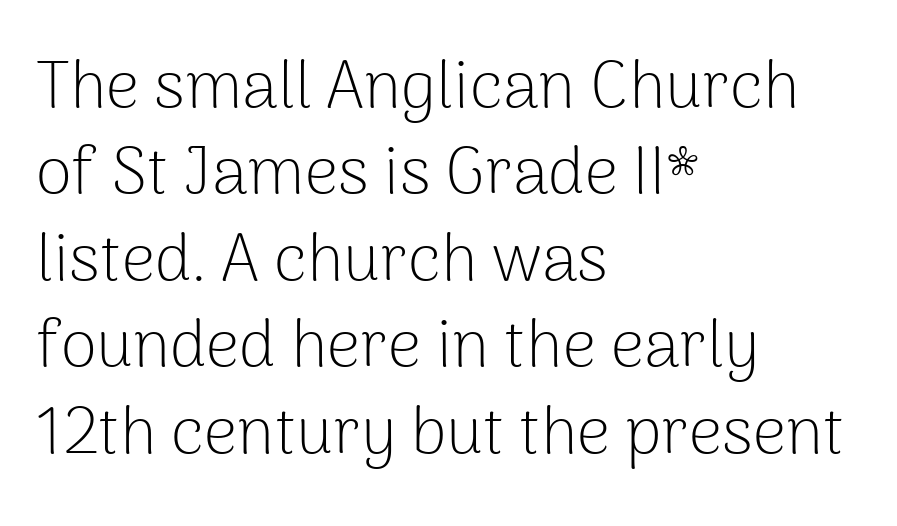
You can tell it's not italic because the verticals are truly vertical. A light-to-regular cut is what we see here. This rendering employs a face without finishing strokes, i.e., a sans-serif. The rendering anchors every line to the left-hand side.
